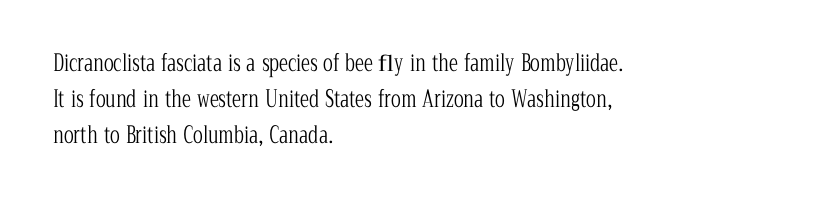
{"italic": "no", "bold": "no", "underline": "no", "align": "left", "line_spacing": "normal", "line_spacing_ratio": 1.56, "letter_spacing": "normal", "letter_spacing_em": 0.0, "glyph_px": 23}
